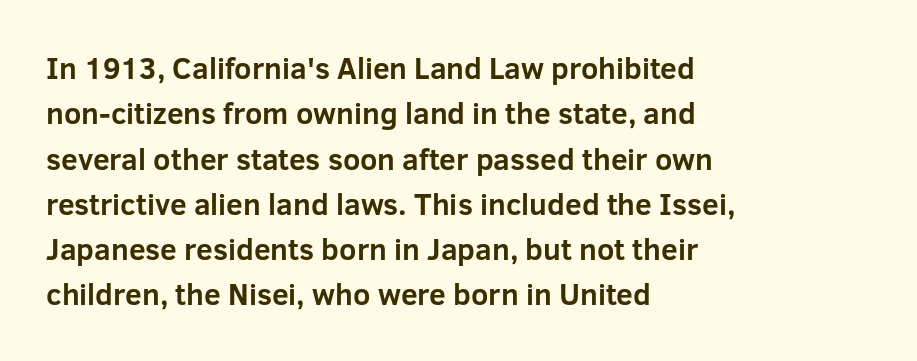
Here the glyphs are tracked normally, forming tight word shapes. Which margin do the lines hug? The left one — the right edge is uneven. Is the type bold? Yes — the strokes are clearly thick and heavy. Horizontal bands of white between lines are of average thickness.
